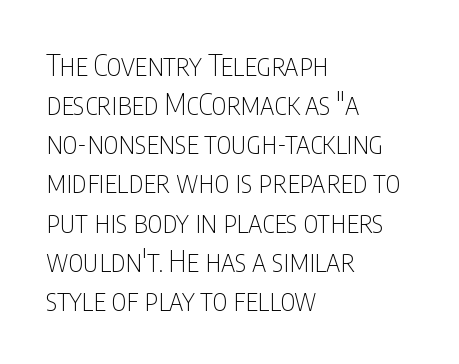
Q: Is the text bold? A: No.
Q: Is the text italic (slanted)? A: No, it is upright.
Q: Is the typeface a serif or a sans-serif typeface? A: Sans-serif.
Q: Is the text underlined? A: No.
Q: How is the paragraph aligned? A: Left-aligned.
Q: Is the spacing between letters normal or unusually wide? A: Normal.
Q: Is the spacing between lines tight, normal or loose? A: Normal.
Q: Width (condensed, normal, or wide)? A: Condensed.
Q: Stroke contrast? A: Low.
Q: x-height? A: Large.
Q: Monospaced? A: No.
